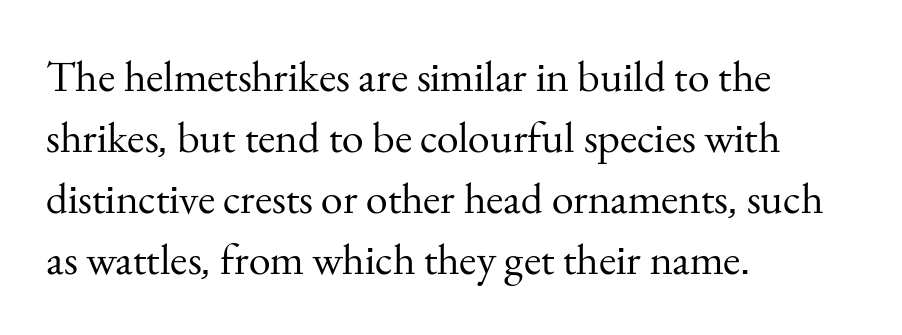
This sample is left-justified, so line endings fall wherever the words run out. Ink coverage per letter is moderate at most. Standard letterfit; no display-style spreading of the glyphs. This sample has the flowing, uneven cadence of proportional lettering.
